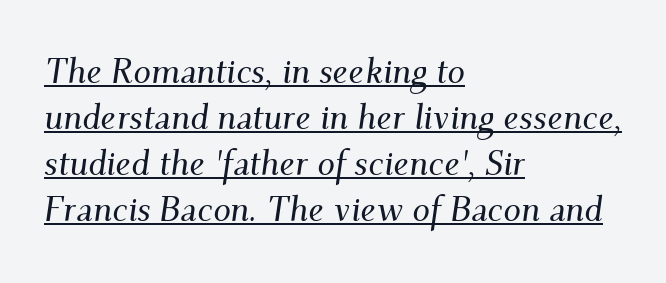
Q: Is the text italic (slanted)? A: Yes, it leans right by about 9 degrees.
Q: Is the typeface a serif or a sans-serif typeface? A: Serif.
Q: Is the text underlined? A: Yes.
Q: How is the paragraph aligned? A: Left-aligned.
Q: Is the spacing between letters normal or unusually wide? A: Normal.
Q: Is the spacing between lines tight, normal or loose? A: Normal.
Q: Width (condensed, normal, or wide)? A: Normal.
Q: Stroke contrast? A: Medium.
Q: x-height? A: Small.
Q: Monospaced? A: No.
